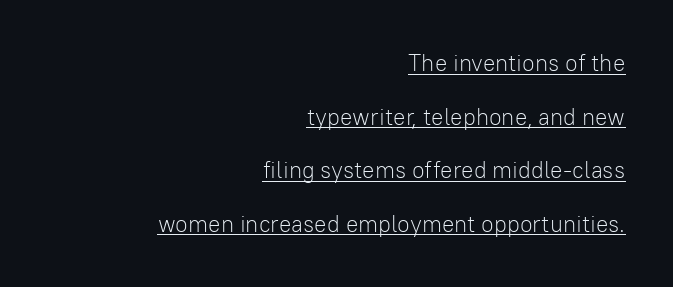
Q: Is the text bold? A: No.
Q: Is the text italic (slanted)? A: No, it is upright.
Q: Is the text underlined? A: Yes.
Q: How is the paragraph aligned? A: Right-aligned.
Q: Is the spacing between letters normal or unusually wide? A: Normal.
Q: Is the spacing between lines tight, normal or loose? A: Loose.
